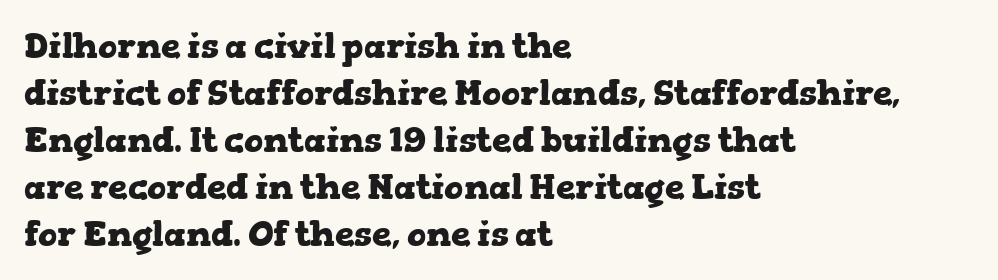
These lines are rendered in a variable-pitch font. The line-height multiplier appears to be the usual default. Left-aligned paragraph, ragged on the right. These lines carry a lot of weight — the face is fully bold. These lines are composed in type with serifs. Every character sits straight up, as roman type does.
